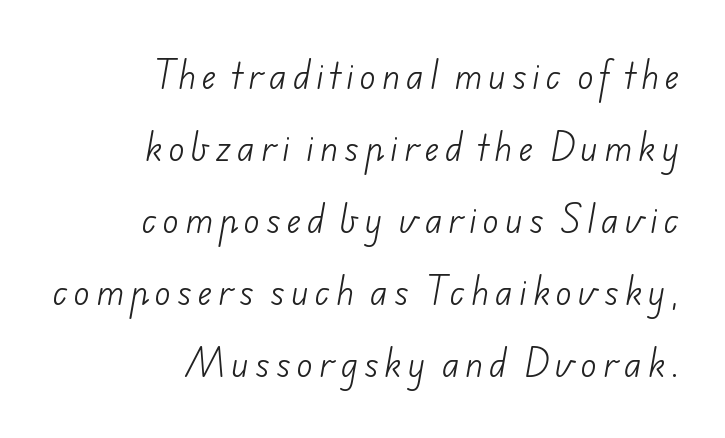
{"serif": "no", "bold": "no", "weight": "light", "width": "normal", "stroke_contrast": "low", "x_height": "small", "monospaced": "no", "underline": "no", "align": "right", "line_spacing": "loose", "line_spacing_ratio": 2.18, "glyph_px": 33}
